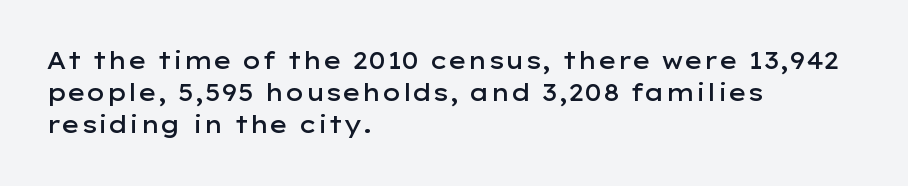
The foot of each line stays bare and open. Evenly set lines give the paragraph a standard silhouette. Left-aligned paragraph, ragged on the right. Does the lettering tilt? It doesn't — this is upright. The line texture is even and compact thanks to regular tracking.
